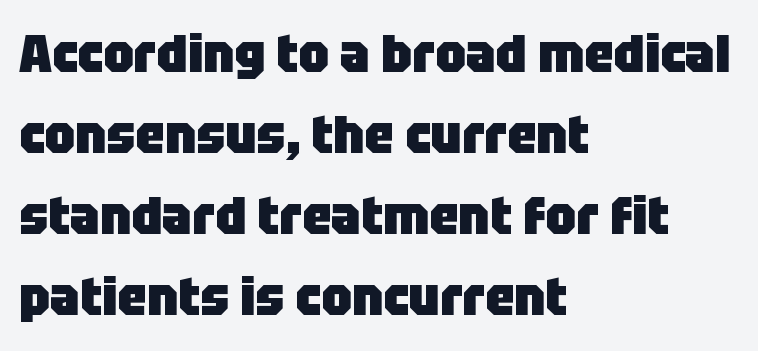
The image shows 53 px heavy sans-serif type, upright; set left-aligned, normal line spacing (1.53x), normal letter spacing, not underlined; low stroke contrast and a large x-height.
